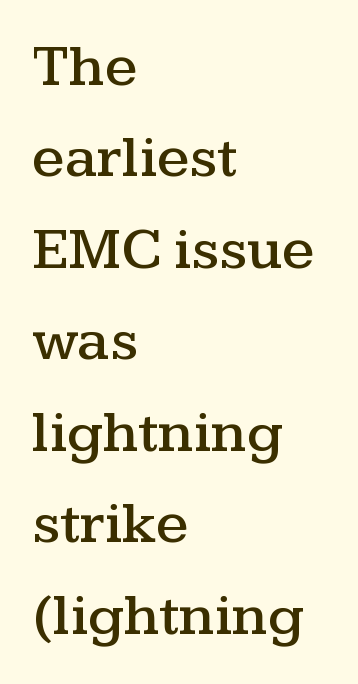
{"serif": "yes", "italic": "no", "width": "wide", "stroke_contrast": "medium", "x_height": "medium", "monospaced": "no", "underline": "no", "align": "left", "line_spacing": "normal", "line_spacing_ratio": 1.55, "letter_spacing": "normal", "letter_spacing_em": 0.0, "glyph_px": 59}
